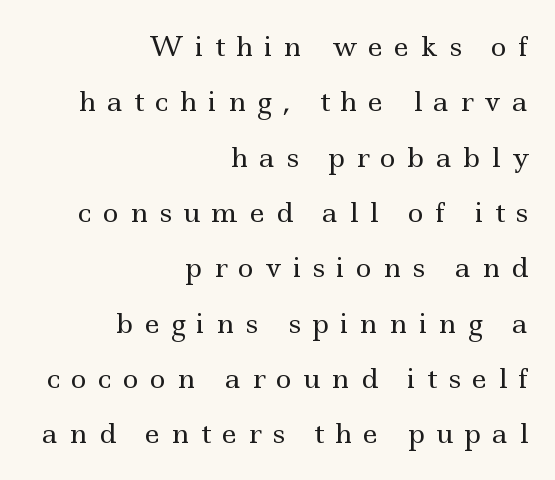
Q: Is the text bold? A: No.
Q: Is the text italic (slanted)? A: No, it is upright.
Q: Is the text underlined? A: No.
Q: How is the paragraph aligned? A: Right-aligned.
Q: Is the spacing between letters normal or unusually wide? A: Unusually wide.
Q: Is the spacing between lines tight, normal or loose? A: Loose.
